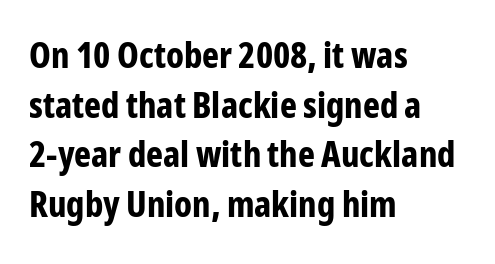
The image shows 36 px bold, condensed sans-serif type, upright; set left-aligned, normal line spacing (1.38x), normal letter spacing, not underlined; low stroke contrast and a medium x-height.
